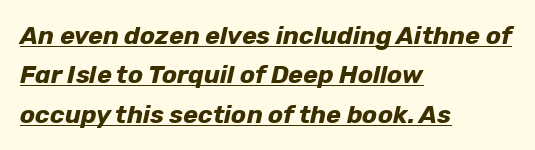
The image shows 25 px bold type, italic (leaning right); set left-aligned, normal line spacing (1.58x), normal letter spacing, underlined.
